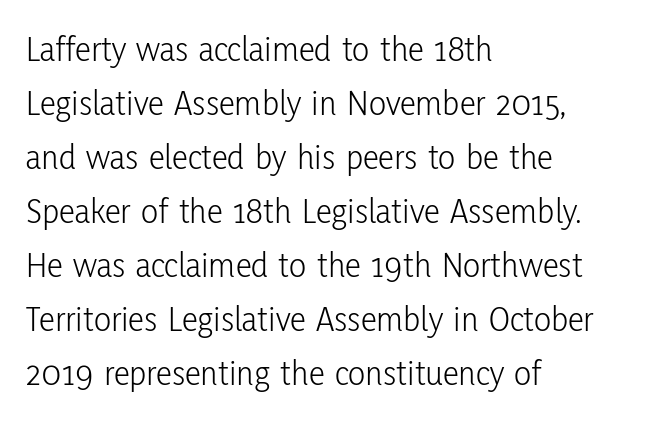
Reading down the block, your eye returns to a fixed left position each line. The zone under the glyphs is completely vacant. The letterforms sit shoulder to shoulder at normal distance. Does the type have serifs? No, each stem ends abruptly. Summary of weight: not heavy and not bold.
